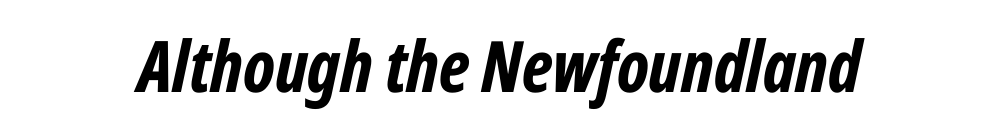
Q: Is the text bold? A: Yes.
Q: Is the text italic (slanted)? A: Yes, it leans right by about 12 degrees.
Q: Is the text underlined? A: No.
Q: How is the paragraph aligned? A: Centered.
Q: Is the spacing between letters normal or unusually wide? A: Normal.
Q: Width (condensed, normal, or wide)? A: Condensed.
Q: Stroke contrast? A: Low.
Q: x-height? A: Medium.
Q: Monospaced? A: No.
